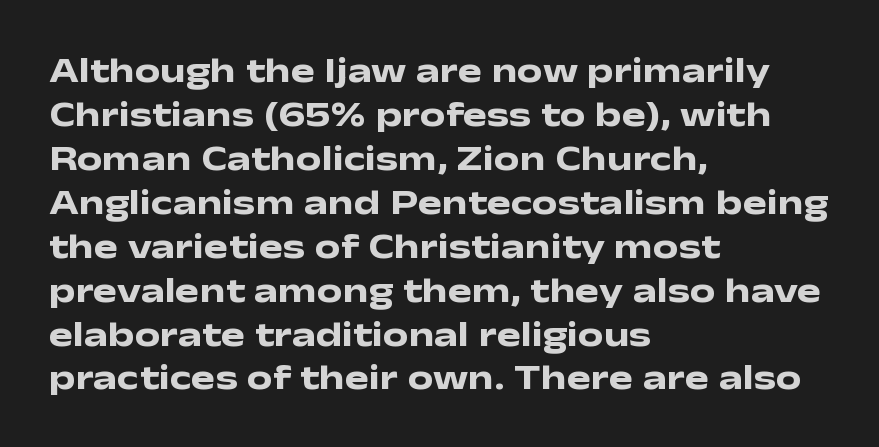
The image shows 36 px heavy, wide sans-serif type, upright; set left-aligned, line spacing 1.22x, normal letter spacing, not underlined; low stroke contrast and a medium x-height.
